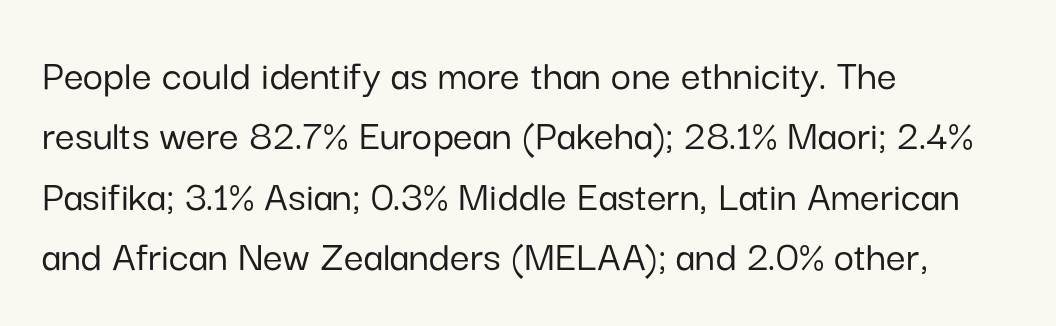
Q: Is the text italic (slanted)? A: No, it is upright.
Q: Is the typeface a serif or a sans-serif typeface? A: Sans-serif.
Q: Is the text underlined? A: No.
Q: How is the paragraph aligned? A: Left-aligned.
Q: Is the spacing between letters normal or unusually wide? A: Normal.
Q: Is the spacing between lines tight, normal or loose? A: Normal.
Q: Width (condensed, normal, or wide)? A: Normal.
Q: Stroke contrast? A: Low.
Q: x-height? A: Medium.
Q: Monospaced? A: No.
